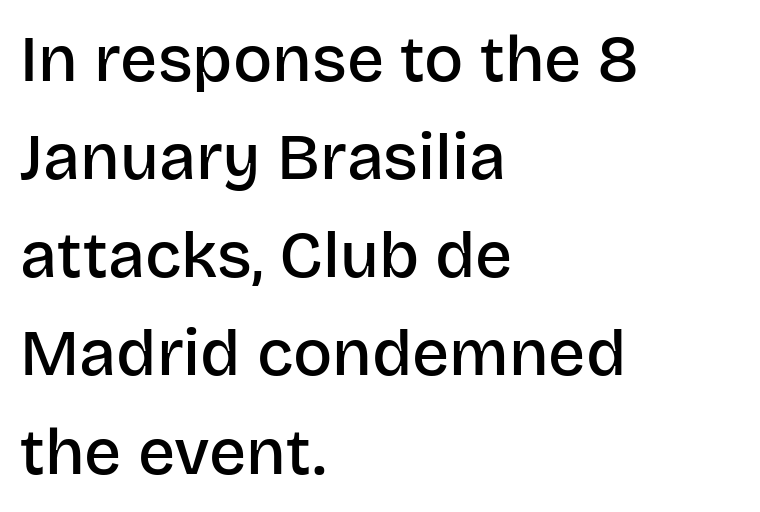
{"serif": "no", "italic": "no", "bold": "semi", "weight": "semibold", "width": "normal", "stroke_contrast": "low", "x_height": "large", "monospaced": "no", "underline": "no", "align": "left", "line_spacing": "normal", "line_spacing_ratio": 1.51, "letter_spacing": "normal", "letter_spacing_em": 0.0, "glyph_px": 65}
